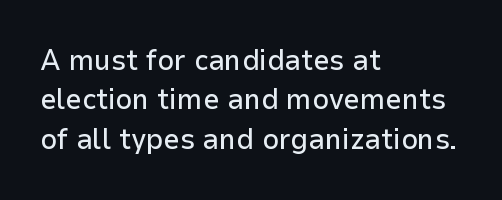
Visually the block forms a straight wall on the left and a jagged coastline on the right. How are the letters spaced? Ordinarily, with no added tracking. The font family rendered here belongs to the sans-serif group. Upright lettering throughout. Underlining? Definitely not there. Compared with typical paragraphs, the rows here are spaced about the same.
